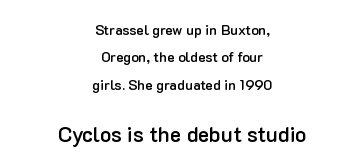
{"italic": "no", "bold": "semi", "underline": "no", "align": "center", "line_spacing": "loose", "line_spacing_ratio": 1.95, "letter_spacing": "normal", "letter_spacing_em": 0.0, "larger_block": "second", "size_ratio": 1.5, "glyph_px": 21}
